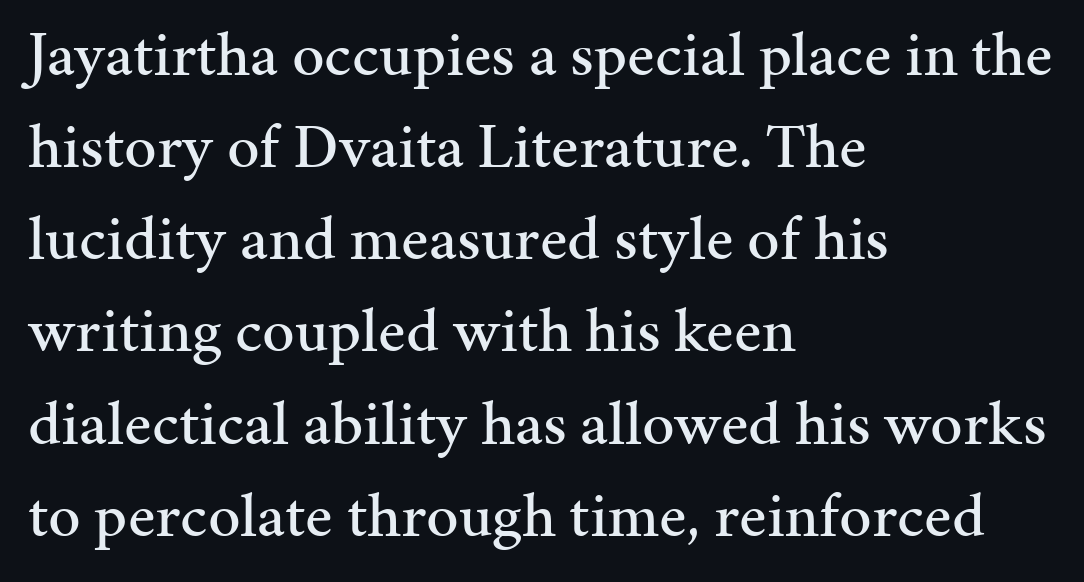
Q: Is the text italic (slanted)? A: No, it is upright.
Q: Is the typeface a serif or a sans-serif typeface? A: Serif.
Q: Is the text underlined? A: No.
Q: How is the paragraph aligned? A: Left-aligned.
Q: Is the spacing between letters normal or unusually wide? A: Normal.
Q: Is the spacing between lines tight, normal or loose? A: Normal.
Q: Width (condensed, normal, or wide)? A: Normal.
Q: Stroke contrast? A: Medium.
Q: x-height? A: Medium.
Q: Monospaced? A: No.
